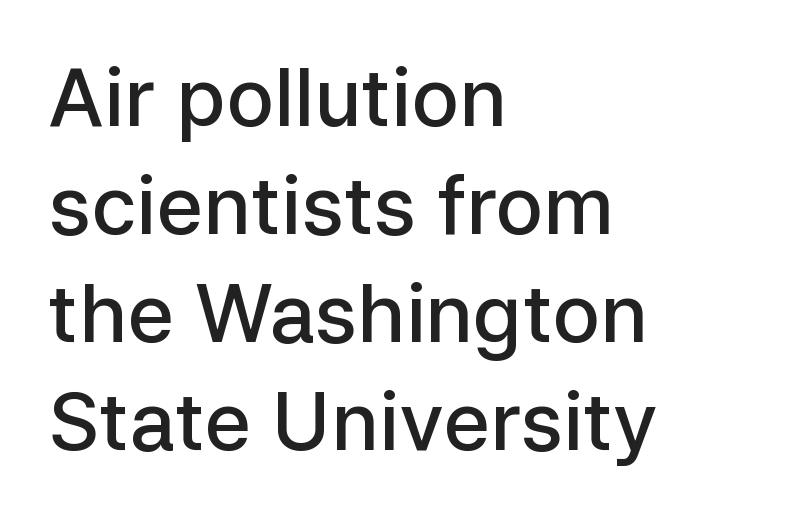
The font's upright variant was chosen for this text. Spacing verdict: proportional, widths tailored to each character. Observe the ordinary spacing: letters are neighbours, not strangers. This is moderately heavy type, rendered in semibold. Bare-footed words on every line. One glance says typical: line gaps are just what's usual.
